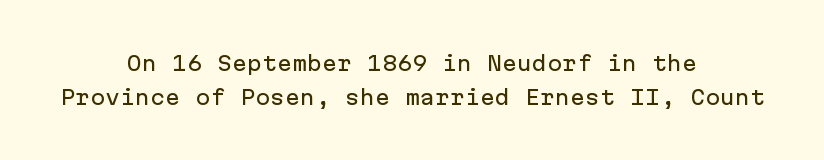
Q: Is the text italic (slanted)? A: No, it is upright.
Q: Is the text underlined? A: No.
Q: How is the paragraph aligned? A: Centered.
Q: Is the spacing between letters normal or unusually wide? A: Normal.
Q: Is the spacing between lines tight, normal or loose? A: Normal.
